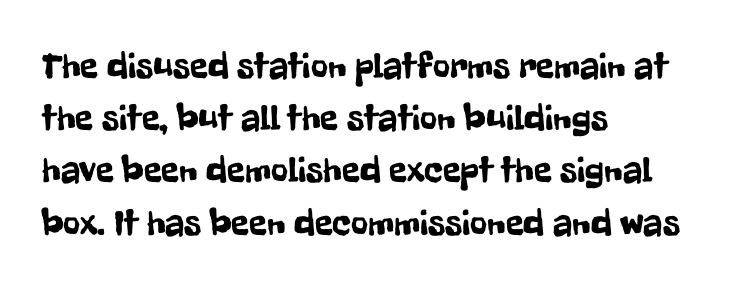
The image shows 37 px condensed sans-serif type, upright; set left-aligned, normal line spacing (1.41x), normal letter spacing, not underlined; low stroke contrast and a medium x-height.
